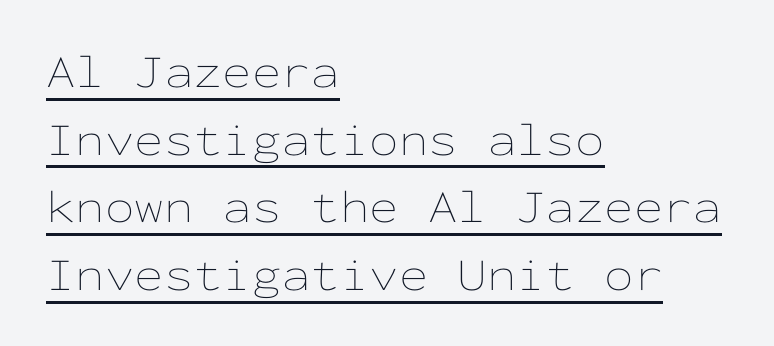
{"italic": "no", "bold": "no", "weight": "thin", "width": "wide", "stroke_contrast": "low", "x_height": "medium", "monospaced": "yes", "underline": "yes", "align": "left", "line_spacing": "normal", "line_spacing_ratio": 1.44, "letter_spacing": "normal", "letter_spacing_em": 0.0, "glyph_px": 47}
